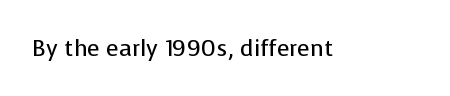
The type is set solid horizontally, with unmodified tracking. Words float on clear page, feet unadorned. A quiet, ordinary-to-light weight characterises the typeface. The type sits square on the baseline with zero lean.
